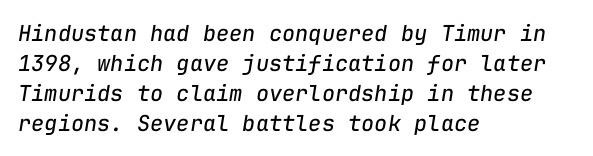
Q: Is the text bold? A: No.
Q: Is the text italic (slanted)? A: Yes, it leans right by about 9 degrees.
Q: Is the text underlined? A: No.
Q: How is the paragraph aligned? A: Left-aligned.
Q: Is the spacing between letters normal or unusually wide? A: Normal.
Q: Is the spacing between lines tight, normal or loose? A: Normal.
